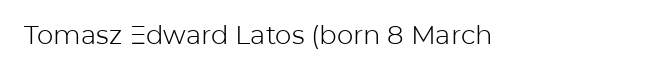
The image shows 26 px text type, upright; set normal letter spacing, not underlined.
